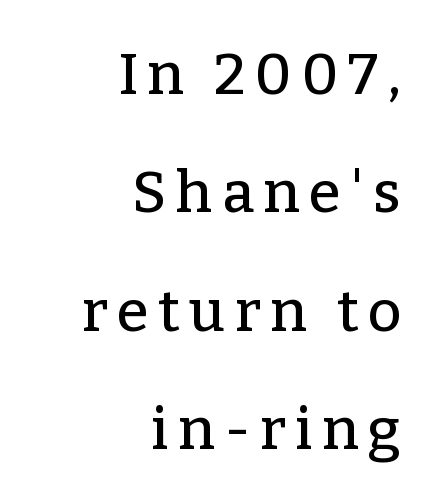
Q: Is the text italic (slanted)? A: No, it is upright.
Q: Is the typeface a serif or a sans-serif typeface? A: Serif.
Q: Is the text underlined? A: No.
Q: How is the paragraph aligned? A: Right-aligned.
Q: Is the spacing between lines tight, normal or loose? A: Loose.
Q: Width (condensed, normal, or wide)? A: Normal.
Q: Stroke contrast? A: Low.
Q: x-height? A: Medium.
Q: Monospaced? A: No.
